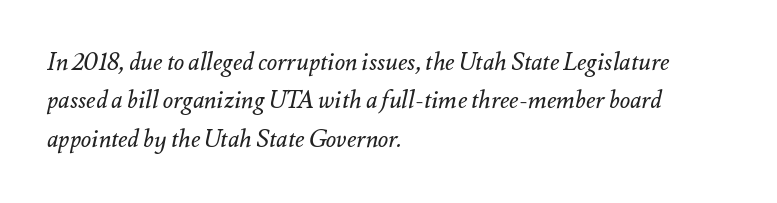
The image shows 24 px text type, italic (leaning right); set left-aligned, normal line spacing (1.6x), normal letter spacing, not underlined.
